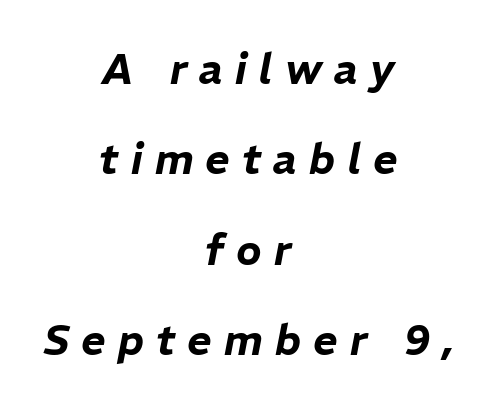
Q: Is the text italic (slanted)? A: Yes, it leans right by about 11 degrees.
Q: Is the text underlined? A: No.
Q: How is the paragraph aligned? A: Centered.
Q: Is the spacing between letters normal or unusually wide? A: Unusually wide.
Q: Is the spacing between lines tight, normal or loose? A: Loose.
Q: Width (condensed, normal, or wide)? A: Normal.
Q: Stroke contrast? A: Low.
Q: x-height? A: Medium.
Q: Monospaced? A: No.
